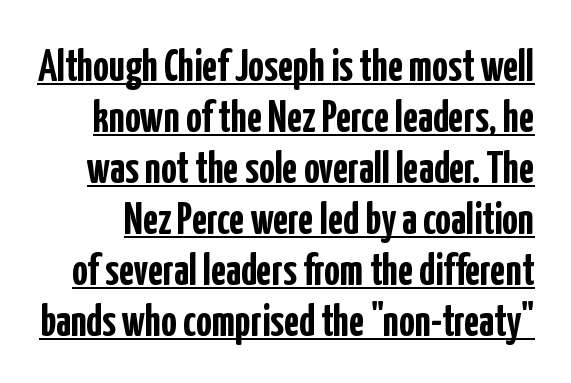
This sample uses an upright cut, with every glyph sitting square on the baseline. The rendering keeps characters at their native spacing. Underlined type. You'd pick this weight for a headline — it's a proper bold.
